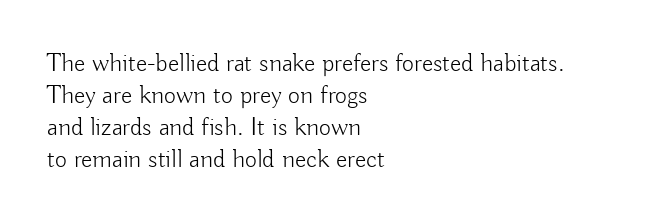
The image shows 26 px text type, upright; set left-aligned, line spacing 1.23x, normal letter spacing, not underlined.
